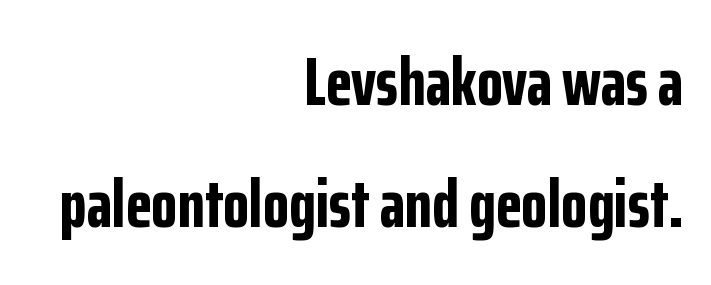
The image shows 68 px bold, condensed sans-serif type, upright; set right-aligned, line spacing 1.8x, normal letter spacing, not underlined; low stroke contrast and a medium x-height.
